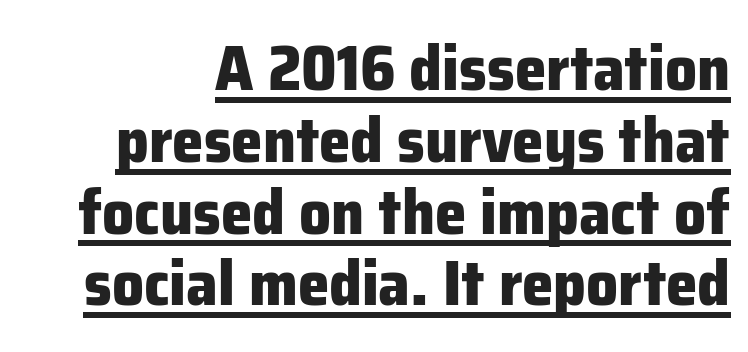
{"serif": "no", "italic": "no", "bold": "yes", "weight": "heavy", "width": "normal", "stroke_contrast": "low", "x_height": "medium", "monospaced": "no", "underline": "yes", "line_spacing": "tight", "line_spacing_ratio": 1.14, "letter_spacing": "normal", "letter_spacing_em": 0.0, "glyph_px": 63}
